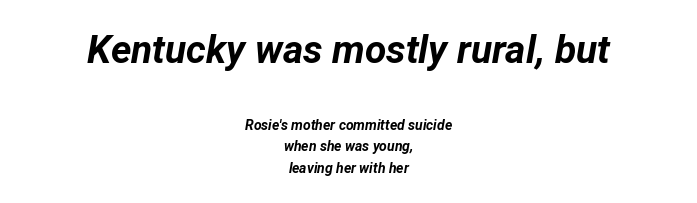
An italicized treatment has been applied to the whole sample. Nothing unusual about the tracking: characters are spaced as the font intends. Vertically, the passage feels balanced, rows spaced as you'd expect. The whitespace from short lines is split evenly between both sides. The glyphs are unaccompanied by any horizontal stroke below them. Every letter is thick-stroked: bold, no question.
